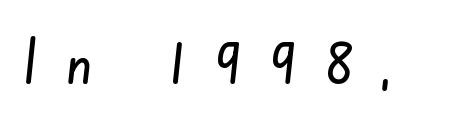
The space beneath each line is pristine and unruled. This sample has the flowing, uneven cadence of proportional lettering. These lines are composed in type without serifs. Caption: expanded tracking, letters set apart.
